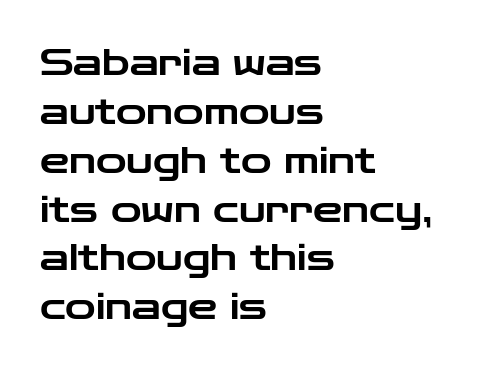
Every character sits straight up, as roman type does. Every row of glyphs begins at an identical x-position on the left. Quick note: interline space is typical. The letters sit at their default tracking, neither squeezed nor spread.
